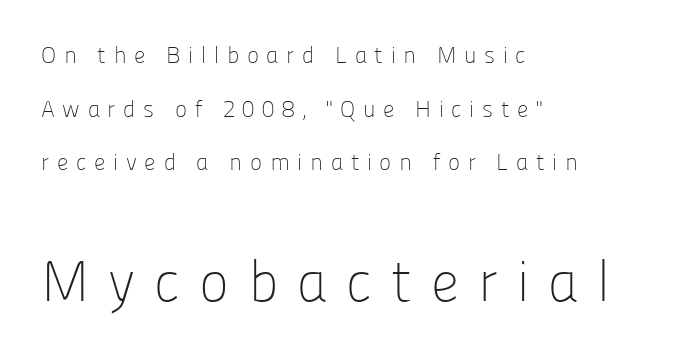
Q: Is the text bold? A: No.
Q: Is the text italic (slanted)? A: No, it is upright.
Q: Is the typeface a serif or a sans-serif typeface? A: Sans-serif.
Q: Is the text underlined? A: No.
Q: How is the paragraph aligned? A: Left-aligned.
Q: Is the spacing between letters normal or unusually wide? A: Unusually wide.
Q: Is the spacing between lines tight, normal or loose? A: Loose.
Q: Which block of text is set in a larger size, the first (top) or the second (bottom)? A: The second (bottom) one.
Q: Width (condensed, normal, or wide)? A: Normal.
Q: Stroke contrast? A: Low.
Q: x-height? A: Medium.
Q: Monospaced? A: No.
